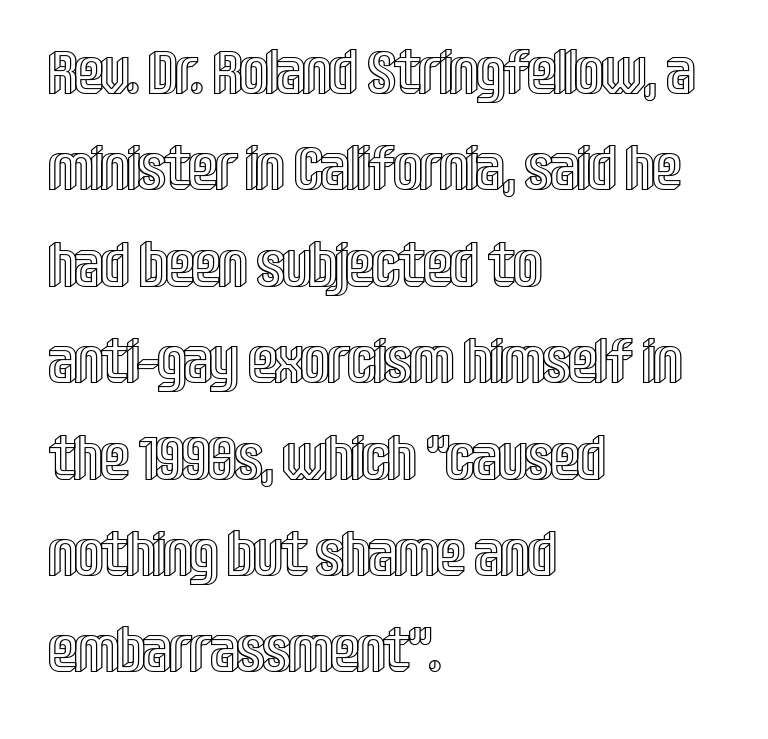
All the whitespace from short lines collects on the right. The specimen reads as upright at a glance. One glance says typical: line gaps are just what's usual. Looks like regular typesetting: each glyph gets only the width it needs.
